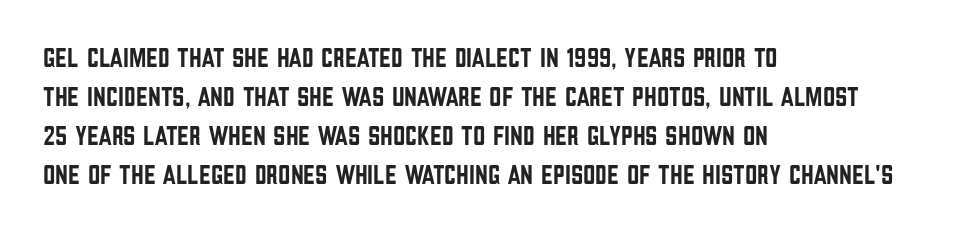
This block has exactly the height ordinary leading produces. The specimen reads as upright at a glance. Letters rest on an invisible, unmarked baseline. Compared with typical body copy, the letter spacing here is the same.
